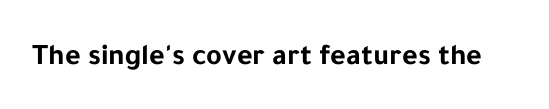
Q: Is the text bold? A: Yes.
Q: Is the text italic (slanted)? A: No, it is upright.
Q: Is the typeface a serif or a sans-serif typeface? A: Sans-serif.
Q: Is the text underlined? A: No.
Q: Is the spacing between letters normal or unusually wide? A: Normal.
Q: Width (condensed, normal, or wide)? A: Normal.
Q: Stroke contrast? A: Low.
Q: x-height? A: Medium.
Q: Monospaced? A: No.
